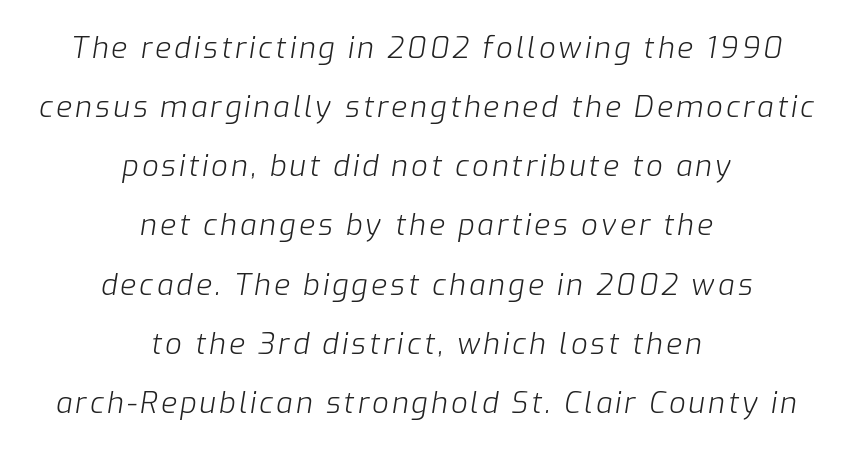
One-word summary of the alignment: center. Quick note: italic. Horizontal bands of white between lines are thick stripes. Descenders hang freely into open space. Stems here are at most as thick as an everyday book face.
